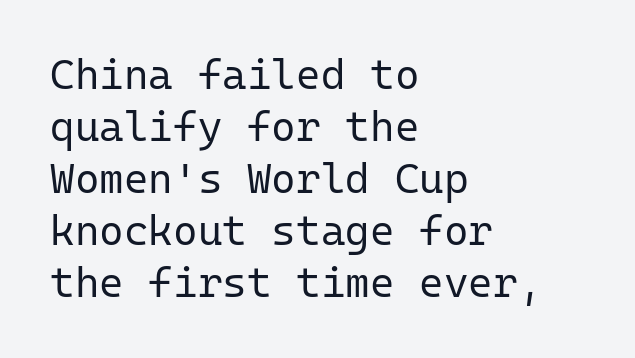
Serif or sans? Sans — the stroke terminals are bare. The text block is weighted toward the left margin, trailing off unevenly rightward. These lines keep a tight, regular rhythm from letter to letter. The weight would be labelled regular, book, light, or lighter still.
